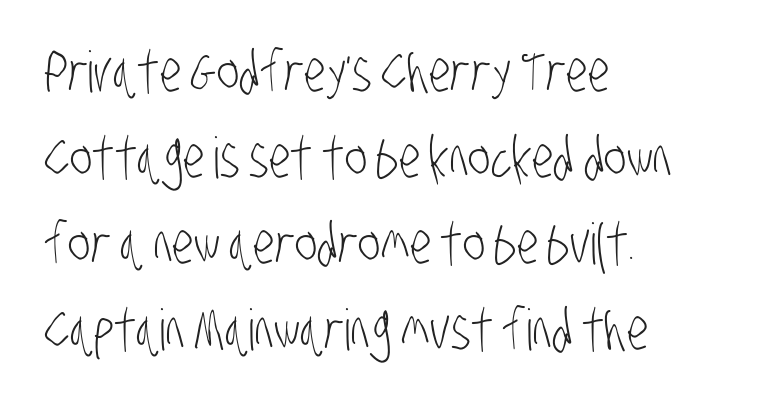
Q: Is the text bold? A: No.
Q: Is the typeface a serif or a sans-serif typeface? A: Sans-serif.
Q: Is the text underlined? A: No.
Q: How is the paragraph aligned? A: Left-aligned.
Q: Is the spacing between letters normal or unusually wide? A: Normal.
Q: Is the spacing between lines tight, normal or loose? A: Normal.
Q: Width (condensed, normal, or wide)? A: Condensed.
Q: Stroke contrast? A: Low.
Q: x-height? A: Large.
Q: Monospaced? A: No.
